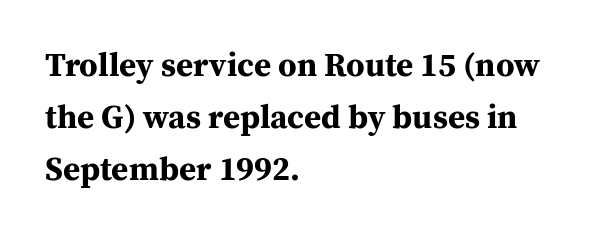
These lines are rendered in a variable-pitch font. The space directly below the letters is spotless. Letter spacing: default. Small tapered or slab feet sit at the stroke ends, so this counts as serif.
